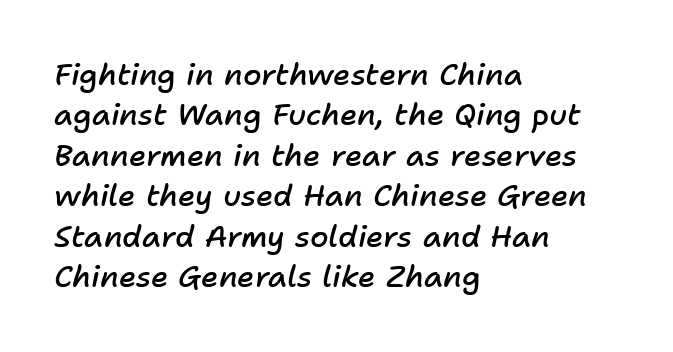
Do the characters align in a grid? No, the font is proportional. The font is running at a semibold setting, under full bold. Check under the words: just untouched page. Nobody touched the tracking dial on this one.
